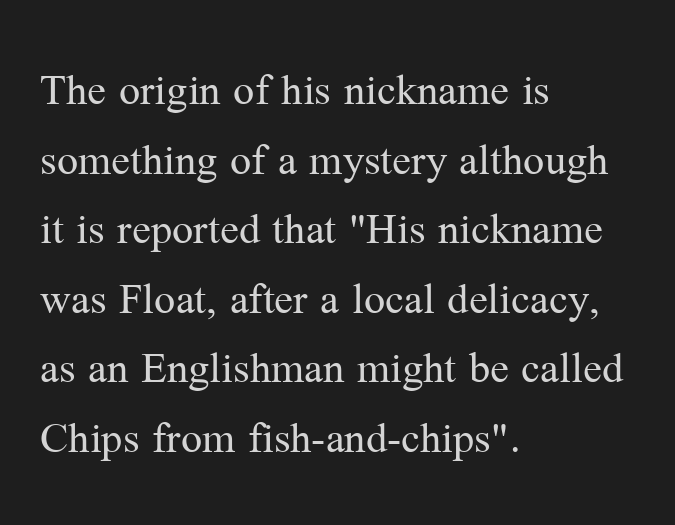
The image shows 47 px regular-weight serif type, upright; set left-aligned, normal line spacing (1.48x), normal letter spacing, not underlined; medium stroke contrast and a medium x-height.
